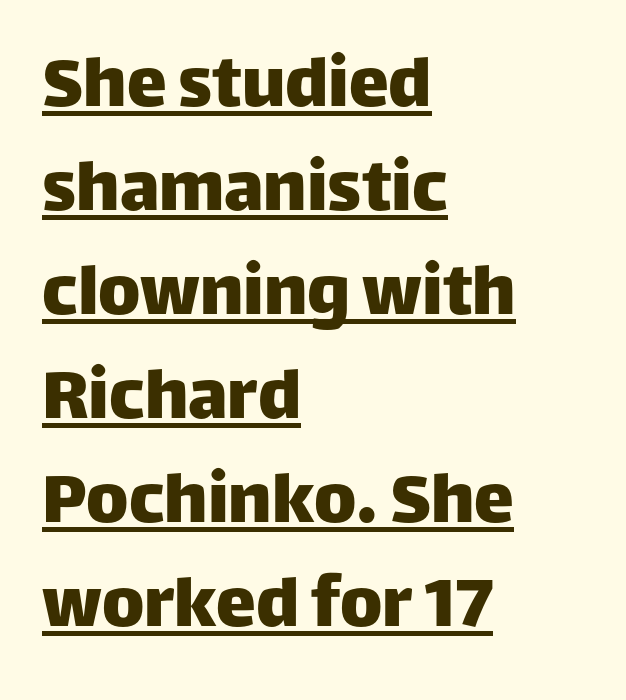
The image shows 80 px sans-serif type, upright; set left-aligned, normal line spacing (1.3x), normal letter spacing, underlined; low stroke contrast and a large x-height.
